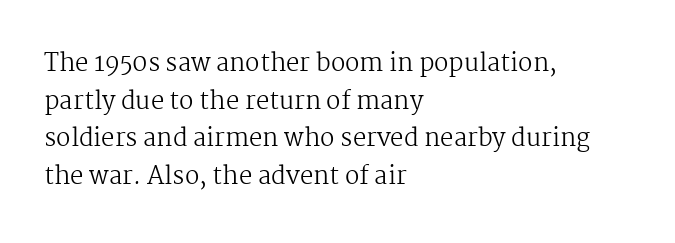
The setting favours the left margin, as ordinary paragraphs usually do. The face looks like a standard text weight, possibly lighter. Each row of text sits above clean, open space. Posture: straight, roman, zero tilt.
